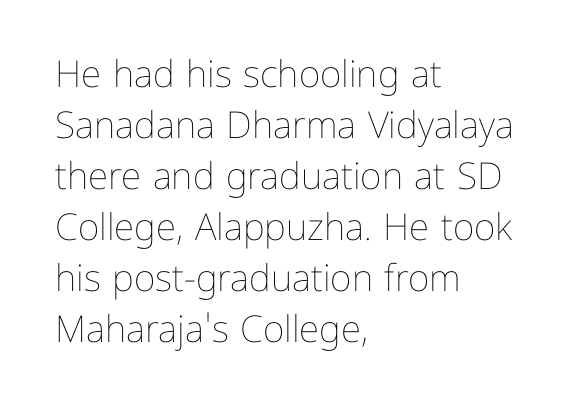
The line-height multiplier appears to be the usual default. The string is rendered with underlining switched off. These lines were composed using upright roman letters. The letters advance in unequal steps, a hallmark of proportional type.
